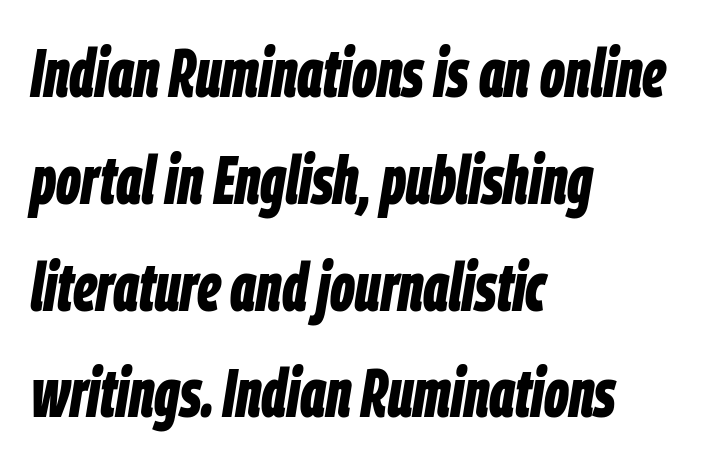
{"italic": "yes", "lean": "right", "slant_degrees": 9, "bold": "yes", "weight": "bold", "width": "condensed", "stroke_contrast": "low", "x_height": "large", "monospaced": "no", "underline": "no", "align": "left", "line_spacing": "normal", "line_spacing_ratio": 1.57, "letter_spacing": "normal", "letter_spacing_em": 0.0, "glyph_px": 68}
